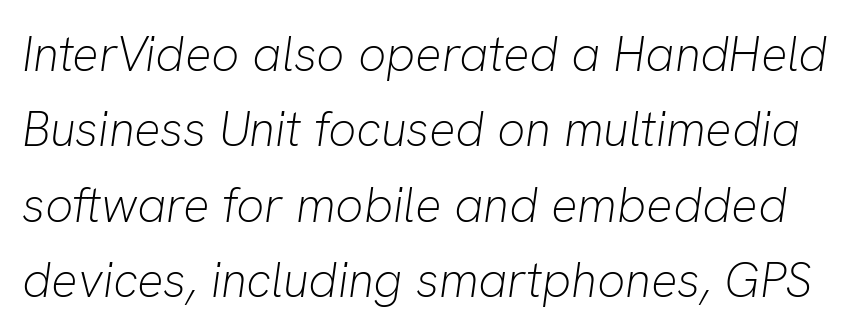
The image shows 49 px light type, italic (leaning right); set normal line spacing (1.54x), normal letter spacing, not underlined; low stroke contrast and a medium x-height.
